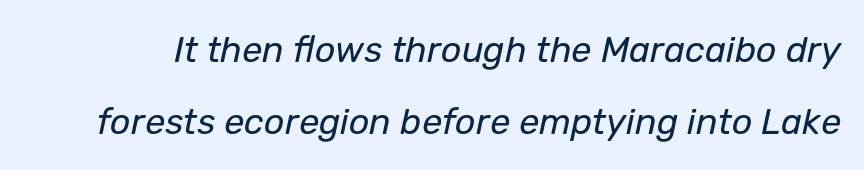
Each word holds together tightly as a unit, with standard inter-letter gaps. Successive baselines arrive slowly, with a big drop between each. The weight would be labelled regular, book, light, or lighter still. Does the lettering tilt? It does — this is italic. The letters advance in unequal steps, a hallmark of proportional type.
